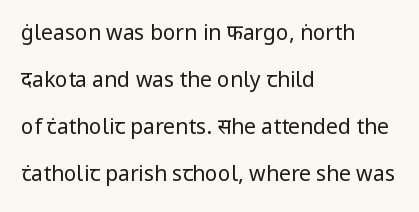
The image shows 21 px text type, upright; set left-aligned, loose line spacing (2.24x), normal letter spacing, not underlined.
